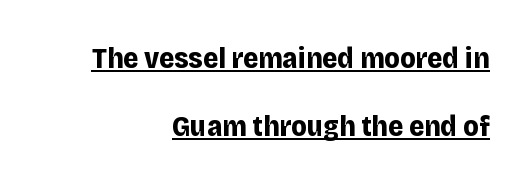
Q: Is the text bold? A: Yes.
Q: Is the text italic (slanted)? A: No, it is upright.
Q: Is the typeface a serif or a sans-serif typeface? A: Sans-serif.
Q: Is the text underlined? A: Yes.
Q: How is the paragraph aligned? A: Right-aligned.
Q: Is the spacing between letters normal or unusually wide? A: Normal.
Q: Is the spacing between lines tight, normal or loose? A: Loose.
Q: Width (condensed, normal, or wide)? A: Normal.
Q: Stroke contrast? A: Low.
Q: x-height? A: Large.
Q: Monospaced? A: No.
